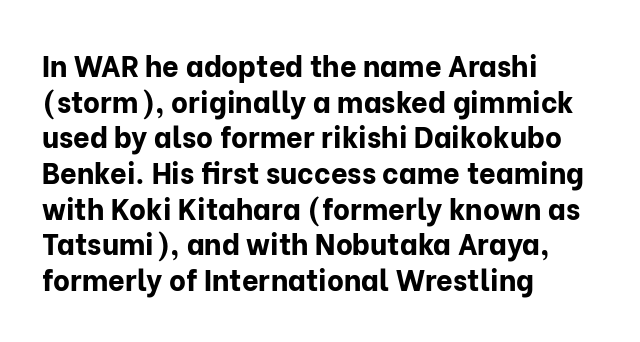
The space directly below the letters is spotless. Students, note that the glyphs here touch the page at normal intervals. On the weight axis this lands at bold, roughly 700. Character widths vary here, with narrow letters taking less room than wide ones. The typography opts for an upright posture over an oblique one. The typesetter chose a ragged-right arrangement here.
